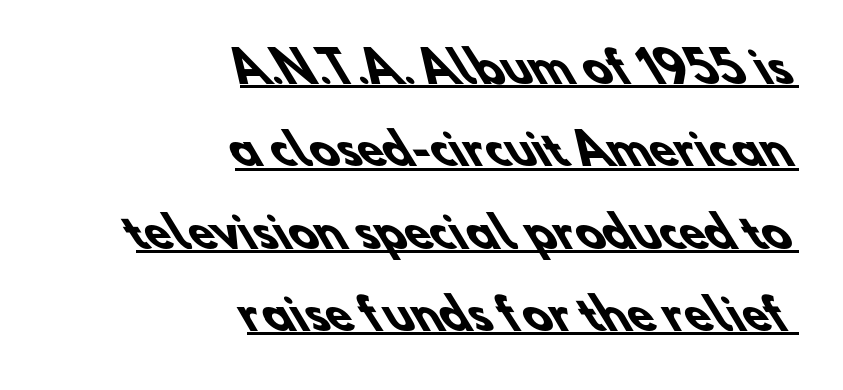
Look at the tracking — it's just the regular setting, nothing added. The rendering uses the underline text-decoration. Notice the wide empty band between every row — that's loose leading. Look at the stroke-to-counter ratio: heavy, a bold.
